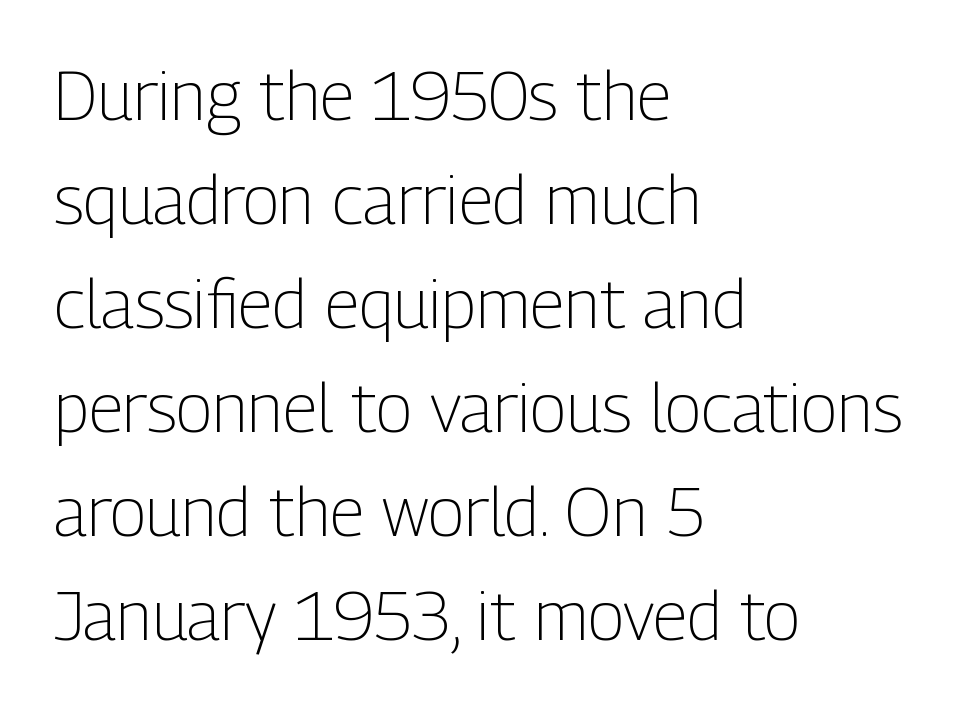
{"serif": "no", "italic": "no", "bold": "no", "weight": "light", "width": "condensed", "stroke_contrast": "low", "x_height": "medium", "monospaced": "no", "underline": "no", "align": "left", "line_spacing": "normal", "line_spacing_ratio": 1.53, "letter_spacing": "normal", "letter_spacing_em": 0.0, "glyph_px": 68}
